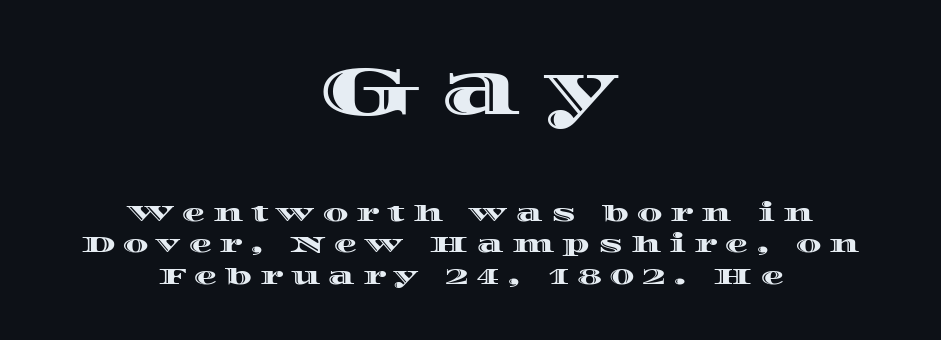
{"italic": "no", "width": "wide", "x_height": "large", "monospaced": "no", "underline": "no", "align": "center", "line_spacing": "normal", "line_spacing_ratio": 1.37, "letter_spacing": "wide", "letter_spacing_em": 0.35, "larger_block": "first", "size_ratio": 3.0, "glyph_px": 69}
